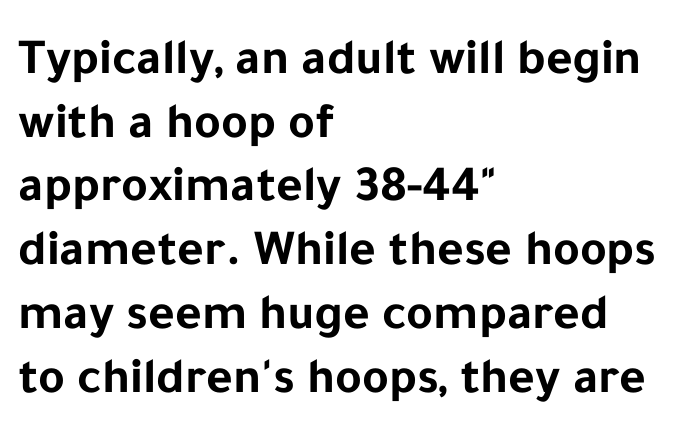
{"serif": "no", "italic": "no", "bold": "yes", "weight": "bold", "width": "normal", "stroke_contrast": "low", "x_height": "medium", "monospaced": "no", "underline": "no", "align": "left", "line_spacing": "normal", "line_spacing_ratio": 1.25, "letter_spacing": "normal", "letter_spacing_em": 0.0, "glyph_px": 51}
